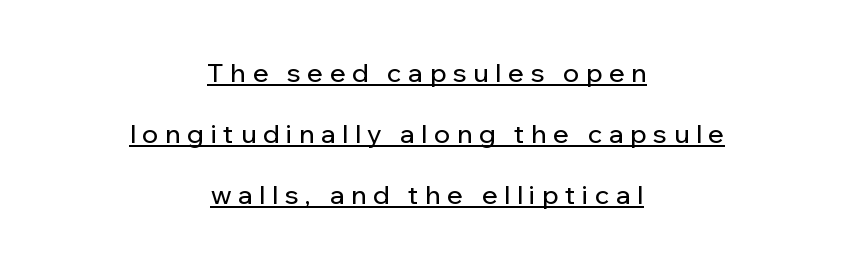
The image shows 26 px text type, upright; set centered, loose line spacing (2.34x), unusually wide letter spacing (+0.26 em), underlined.
